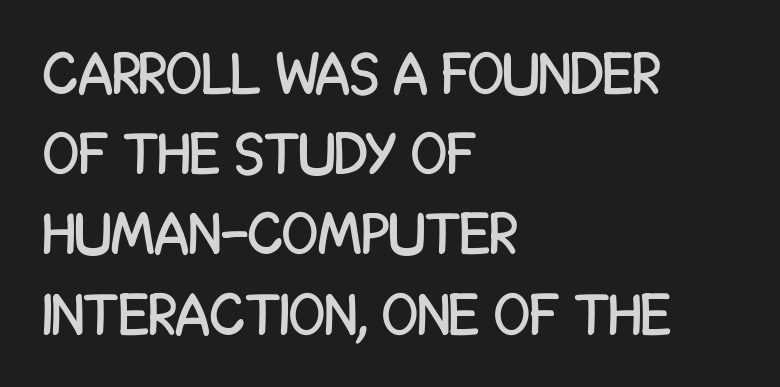
Q: Is the text italic (slanted)? A: No, it is upright.
Q: Is the typeface a serif or a sans-serif typeface? A: Sans-serif.
Q: Is the text underlined? A: No.
Q: How is the paragraph aligned? A: Left-aligned.
Q: Is the spacing between letters normal or unusually wide? A: Normal.
Q: Is the spacing between lines tight, normal or loose? A: Normal.
Q: Width (condensed, normal, or wide)? A: Condensed.
Q: Stroke contrast? A: Low.
Q: x-height? A: Large.
Q: Monospaced? A: No.
